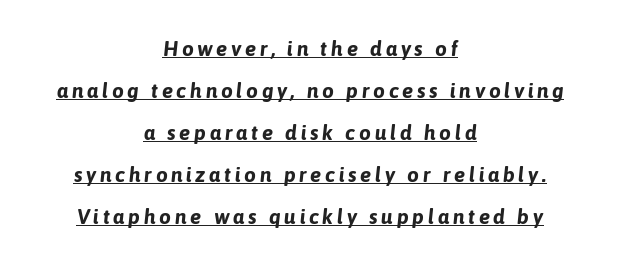
Q: Is the text bold? A: Yes.
Q: Is the text italic (slanted)? A: Yes, it leans right by about 6 degrees.
Q: Is the text underlined? A: Yes.
Q: How is the paragraph aligned? A: Centered.
Q: Is the spacing between lines tight, normal or loose? A: Loose.
